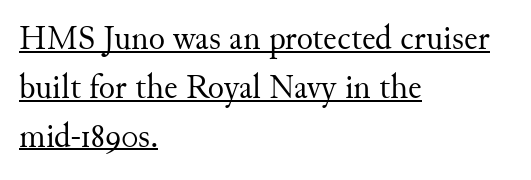
Q: Is the text bold? A: No.
Q: Is the text italic (slanted)? A: No, it is upright.
Q: Is the typeface a serif or a sans-serif typeface? A: Serif.
Q: Is the text underlined? A: Yes.
Q: How is the paragraph aligned? A: Left-aligned.
Q: Is the spacing between letters normal or unusually wide? A: Normal.
Q: Is the spacing between lines tight, normal or loose? A: Normal.
Q: Width (condensed, normal, or wide)? A: Normal.
Q: Stroke contrast? A: Medium.
Q: x-height? A: Small.
Q: Monospaced? A: No.
